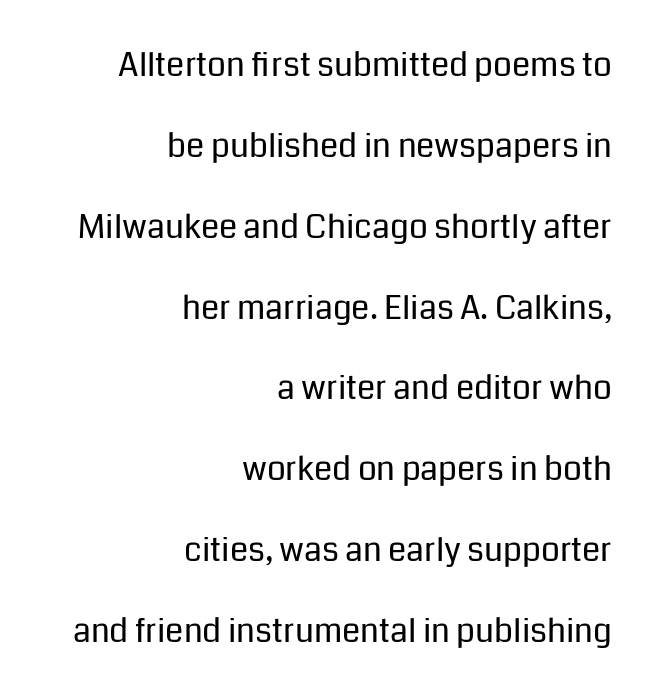
The image shows 33 px regular-weight sans-serif type, upright; set right-aligned, loose line spacing (2.45x), normal letter spacing, not underlined; low stroke contrast and a medium x-height.
